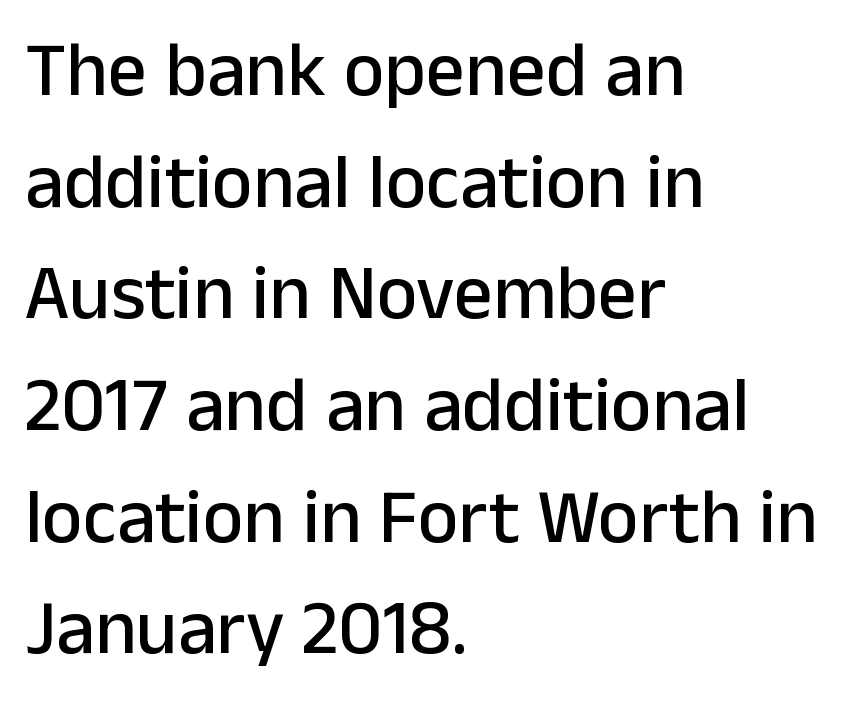
The paragraph has a hard left edge and a soft right edge. Note the varied advance widths — an 'i' is clearly narrower than an 'm'. I'd call this a sans setting — the letters go barefoot. Clear beneath every line of the passage. A typesetter would call this zero additional tracking. This sample uses an upright cut, with every glyph sitting square on the baseline.
